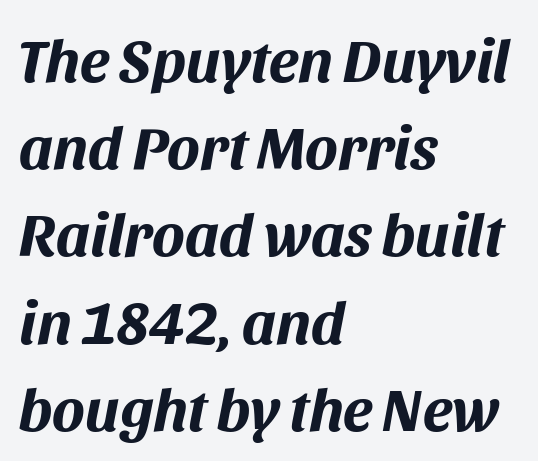
There's an unmistakable incline to the writing here. This rendering features lettering with no underline. The passage shown is typed in a proportional face where columns would drift. Horizontal alignment here is leftward, the default for most running prose. Typesetter's note: full bold, strokes at maximum text heaviness. Vertically, the passage feels balanced, rows spaced as you'd expect.
